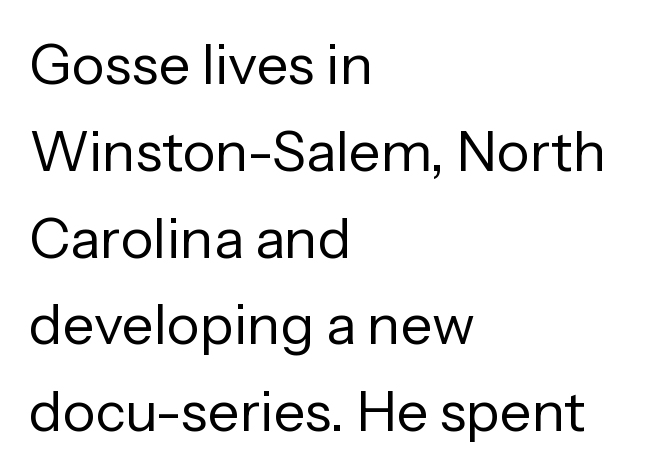
The image shows 56 px regular-weight sans-serif type, upright; set left-aligned, normal line spacing (1.55x), normal letter spacing, not underlined; low stroke contrast and a medium x-height.
